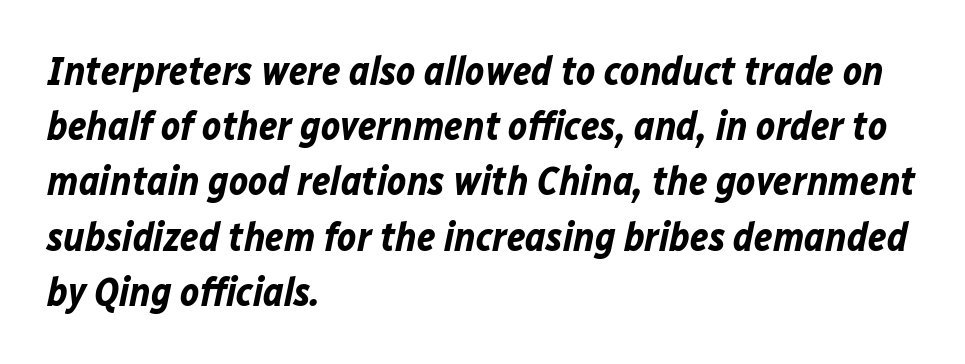
{"italic": "yes", "lean": "right", "slant_degrees": 12, "bold": "yes", "weight": "bold", "width": "normal", "stroke_contrast": "low", "x_height": "medium", "monospaced": "no", "underline": "no", "align": "left", "line_spacing": "normal", "line_spacing_ratio": 1.38, "letter_spacing": "normal", "letter_spacing_em": 0.0, "glyph_px": 40}
